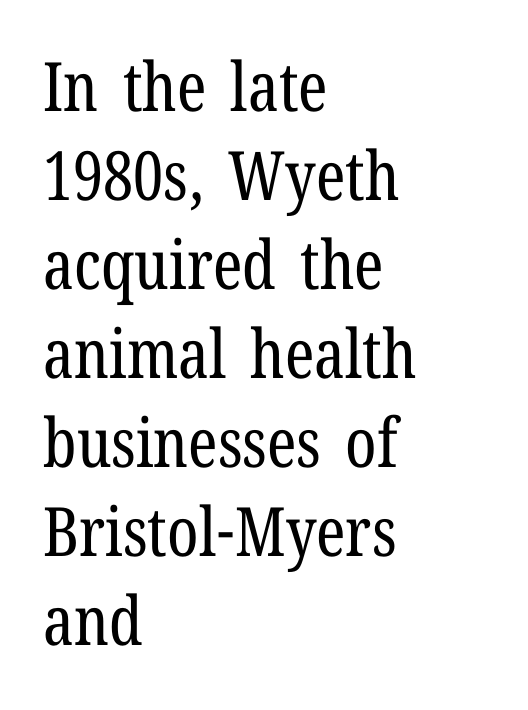
Type without underlining. A typesetter would call this zero additional tracking. This rendering uses left alignment, leaving the right contour irregular. Unbolded letterforms with no extra heft. Style check: upright.
